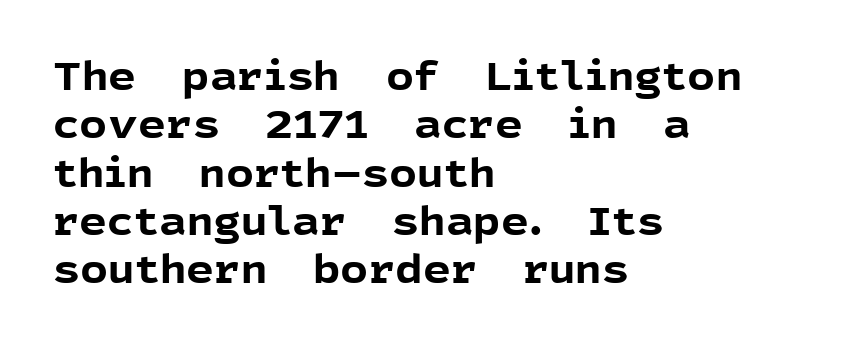
{"serif": "no", "italic": "no", "bold": "yes", "weight": "bold", "width": "normal", "x_height": "medium", "monospaced": "no", "underline": "no", "align": "left", "line_spacing_ratio": 1.24, "letter_spacing": "normal", "letter_spacing_em": 0.0, "glyph_px": 39}
